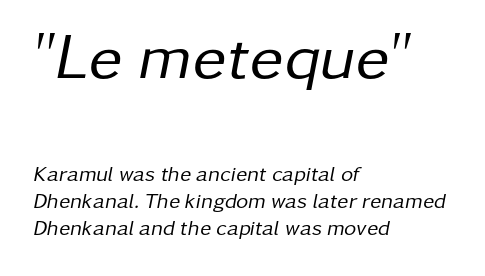
The image shows 64 px regular-weight type, italic (leaning right); set left-aligned, normal line spacing (1.27x), normal letter spacing, not underlined; the first (top) block is 3.05x larger; low stroke contrast and a medium x-height.
